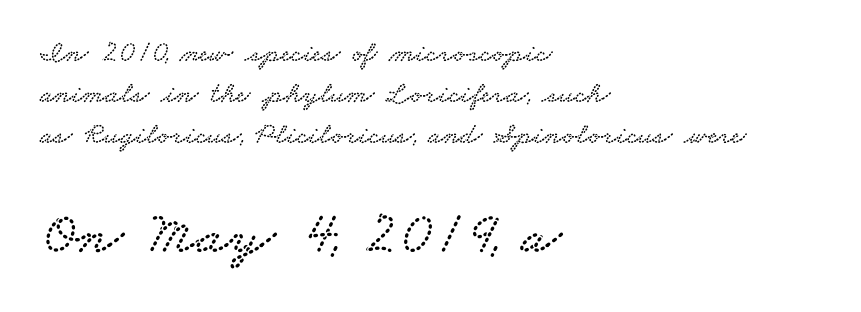
Q: Is the typeface a serif or a sans-serif typeface? A: Serif.
Q: Is the text underlined? A: No.
Q: How is the paragraph aligned? A: Left-aligned.
Q: Is the spacing between letters normal or unusually wide? A: Normal.
Q: Is the spacing between lines tight, normal or loose? A: Normal.
Q: Which block of text is set in a larger size, the first (top) or the second (bottom)? A: The second (bottom) one.
Q: Width (condensed, normal, or wide)? A: Wide.
Q: Stroke contrast? A: Low.
Q: x-height? A: Small.
Q: Monospaced? A: No.
